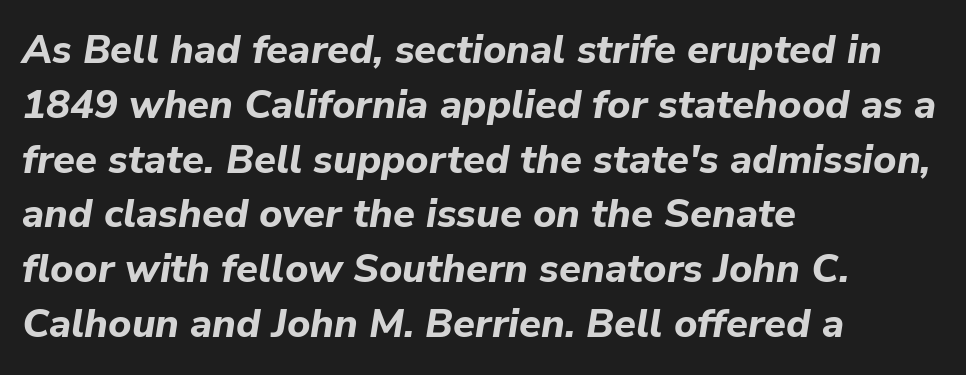
Descenders are the only things crossing below the line. Compared with typical body copy, the letter spacing here is the same. Horizontal alignment here is leftward, the default for most running prose. Italic: yes, the glyphs are oblique. Think of a printed novel: that variable character pitch is what you see here.
